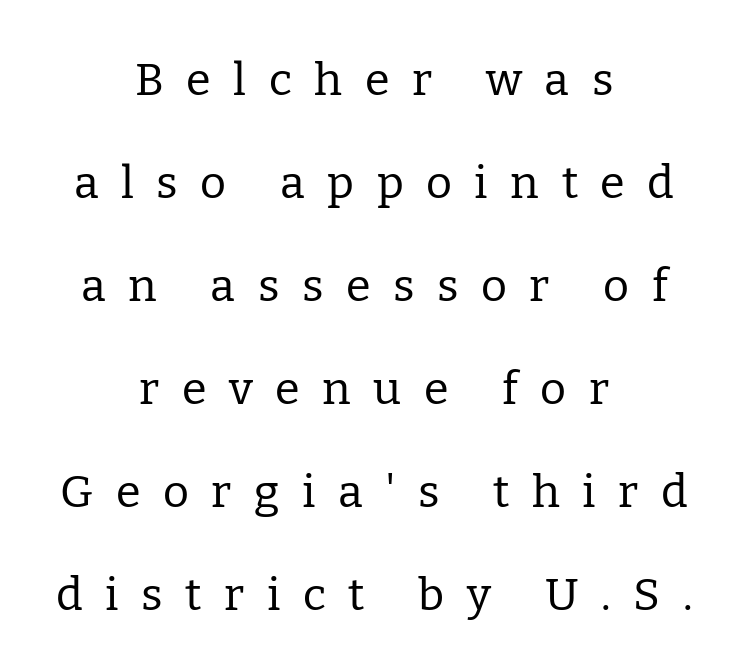
Regarding serifs, this sample has them. Check the space under the baseline: it is left empty. Inter-character spacing is expanded well beyond the font's built-in metrics. Leading is clearly above the norm, producing a sparse column.
